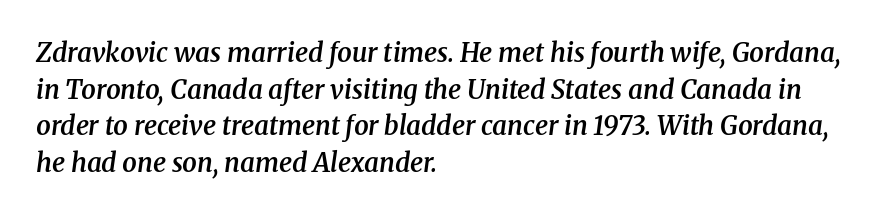
{"italic": "yes", "lean": "right", "slant_degrees": 8, "bold": "semi", "underline": "no", "align": "left", "line_spacing": "normal", "line_spacing_ratio": 1.41, "letter_spacing": "normal", "letter_spacing_em": 0.0, "glyph_px": 26}
